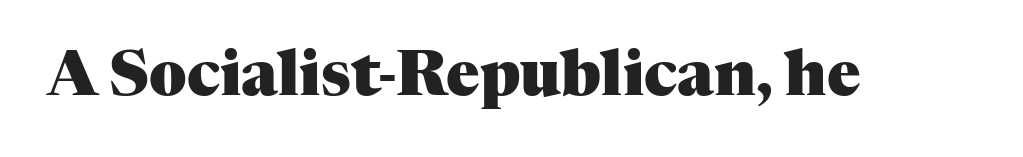
The image shows 62 px heavy serif type, upright; set normal letter spacing, not underlined; medium stroke contrast and a medium x-height.
